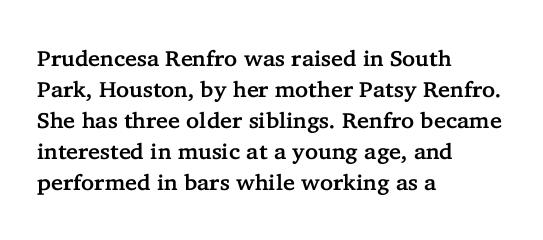
{"italic": "no", "underline": "no", "align": "left", "line_spacing": "normal", "line_spacing_ratio": 1.41, "letter_spacing": "normal", "letter_spacing_em": 0.0, "glyph_px": 22}
